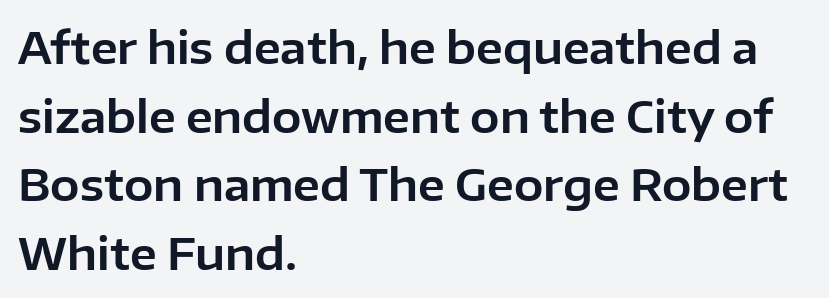
Q: Is the text italic (slanted)? A: No, it is upright.
Q: Is the typeface a serif or a sans-serif typeface? A: Sans-serif.
Q: Is the text underlined? A: No.
Q: How is the paragraph aligned? A: Left-aligned.
Q: Is the spacing between letters normal or unusually wide? A: Normal.
Q: Is the spacing between lines tight, normal or loose? A: Normal.
Q: Width (condensed, normal, or wide)? A: Normal.
Q: Stroke contrast? A: Low.
Q: x-height? A: Medium.
Q: Monospaced? A: No.
